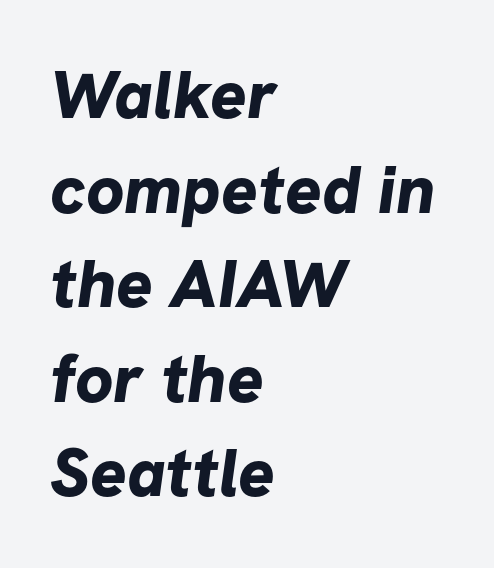
Which margin do the lines hug? The left one — the right edge is uneven. A normal amount of white space separates one row of letters from the next. The passage shown is not underscored anywhere. These lines are rendered in a variable-pitch font. This is heavy type, rendered in bold. Observe the ordinary spacing: letters are neighbours, not strangers.
